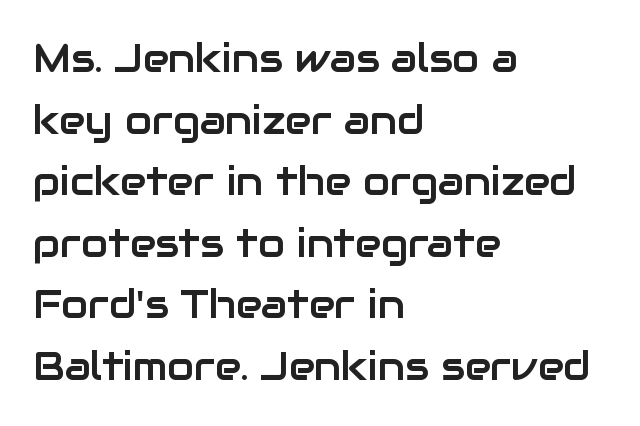
It's the straight-up-and-down kind of type. No feet cap the strokes, marking this as sans-serif type. Inter-character spacing is left at the font's built-in metrics. Summary of vertical rhythm: regular, with standard interline spacing. Varying glyph widths throughout — classic text-font behaviour.
